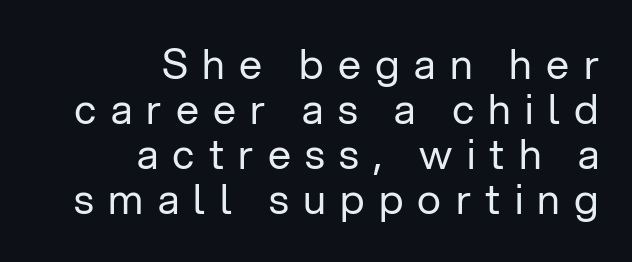
{"serif": "no", "italic": "no", "bold": "no", "weight": "regular", "width": "normal", "stroke_contrast": "low", "x_height": "medium", "monospaced": "no", "underline": "no", "align": "right", "line_spacing": "tight", "line_spacing_ratio": 1.1, "letter_spacing": "wide", "letter_spacing_em": 0.35, "glyph_px": 41}
